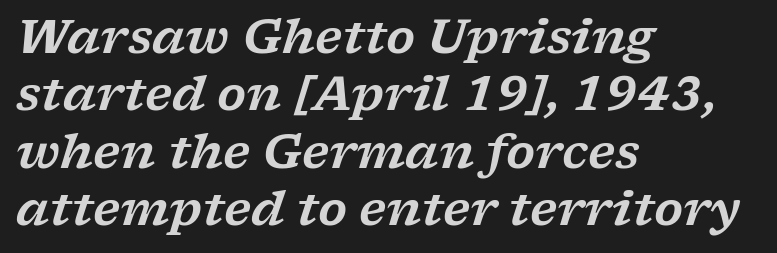
Small tapered or slab feet sit at the stroke ends, so this counts as serif. A typesetter would call this proportional, since set widths differ per character. The glyphs are unaccompanied by any horizontal stroke below them. All the whitespace from short lines collects on the right. Nobody touched the tracking dial on this one.
